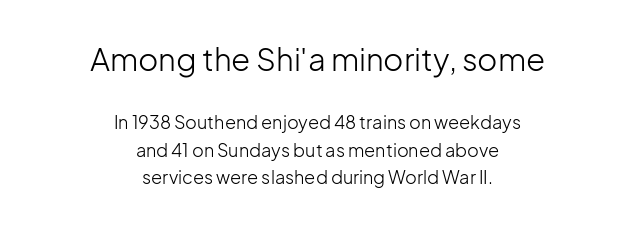
The image shows 31 px light sans-serif type, upright; set centered, normal line spacing (1.53x), normal letter spacing, not underlined; the first (top) block is 1.72x larger; low stroke contrast and a medium x-height.
